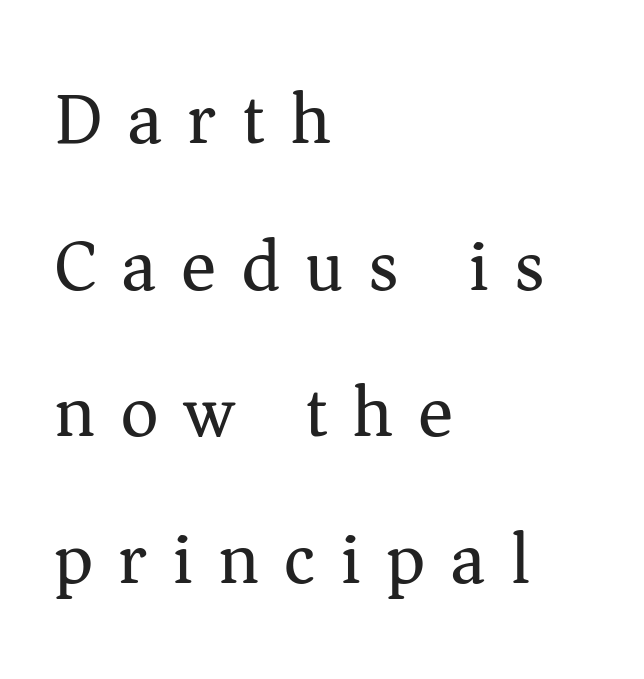
{"serif": "yes", "italic": "no", "bold": "no", "weight": "regular", "width": "normal", "stroke_contrast": "medium", "x_height": "medium", "monospaced": "no", "underline": "no", "align": "left", "line_spacing": "loose", "line_spacing_ratio": 1.98, "letter_spacing": "wide", "letter_spacing_em": 0.34, "glyph_px": 74}
